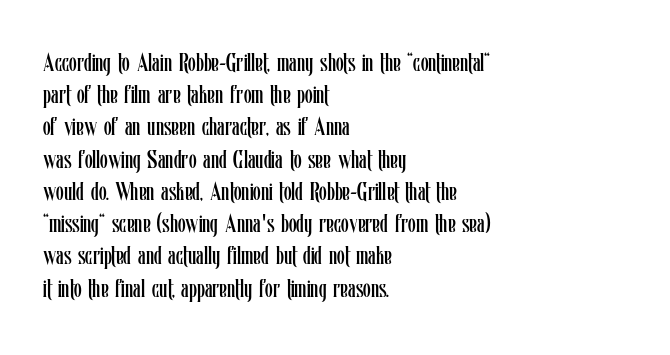
Q: Is the text bold? A: No.
Q: Is the text italic (slanted)? A: No, it is upright.
Q: Is the text underlined? A: No.
Q: How is the paragraph aligned? A: Left-aligned.
Q: Is the spacing between letters normal or unusually wide? A: Normal.
Q: Is the spacing between lines tight, normal or loose? A: Normal.
